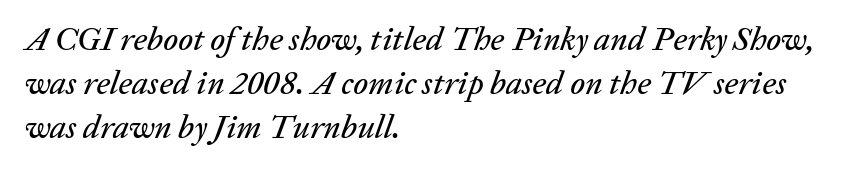
{"italic": "yes", "lean": "right", "slant_degrees": 20, "width": "normal", "stroke_contrast": "low", "x_height": "medium", "monospaced": "no", "underline": "no", "align": "left", "line_spacing": "normal", "line_spacing_ratio": 1.34, "letter_spacing": "normal", "letter_spacing_em": 0.0, "glyph_px": 33}
